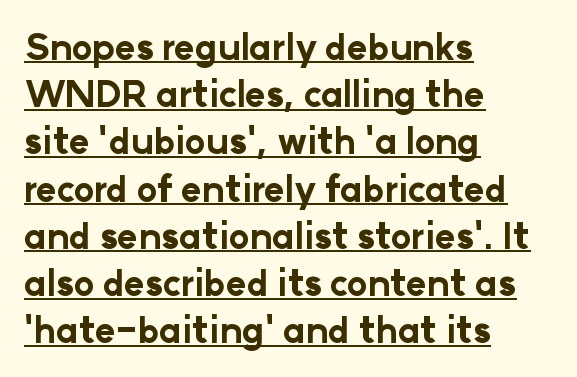
Q: Is the text bold? A: Yes.
Q: Is the text italic (slanted)? A: No, it is upright.
Q: Is the typeface a serif or a sans-serif typeface? A: Sans-serif.
Q: Is the text underlined? A: Yes.
Q: How is the paragraph aligned? A: Left-aligned.
Q: Is the spacing between letters normal or unusually wide? A: Normal.
Q: Is the spacing between lines tight, normal or loose? A: Normal.
Q: Width (condensed, normal, or wide)? A: Normal.
Q: Stroke contrast? A: Low.
Q: x-height? A: Medium.
Q: Monospaced? A: No.
